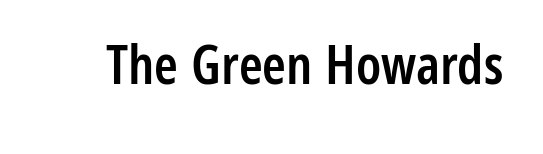
The image shows 54 px semibold, condensed sans-serif type, upright; set normal letter spacing, not underlined; low stroke contrast and a medium x-height.
